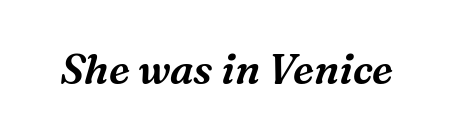
{"serif": "yes", "italic": "yes", "lean": "right", "slant_degrees": 16, "width": "normal", "stroke_contrast": "medium", "x_height": "medium", "monospaced": "no", "underline": "no", "letter_spacing": "normal", "letter_spacing_em": 0.0, "glyph_px": 41}
